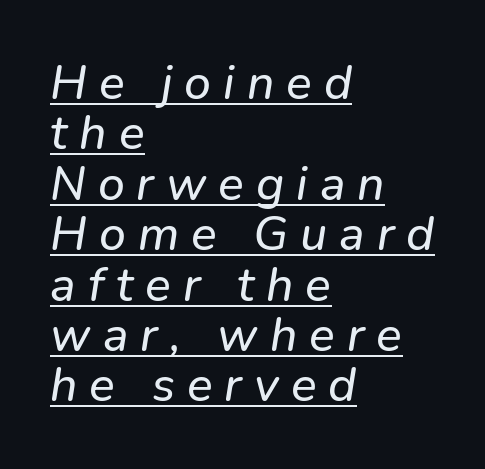
The image shows 48 px text type, italic (leaning right); set left-aligned, tight line spacing (1.05x), unusually wide letter spacing (+0.25 em), underlined; low stroke contrast and a medium x-height.
